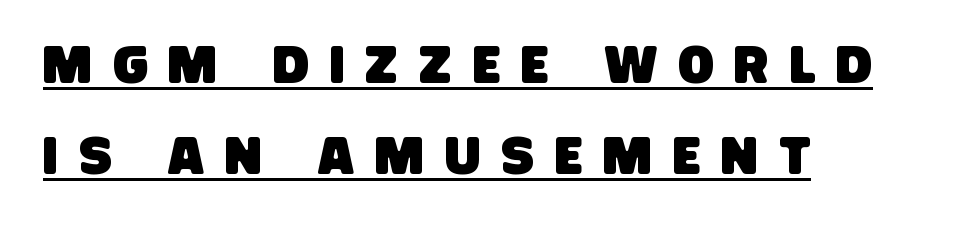
{"serif": "no", "width": "condensed", "stroke_contrast": "low", "x_height": "large", "monospaced": "no", "underline": "yes", "align": "left", "line_spacing_ratio": 1.71, "letter_spacing": "wide", "letter_spacing_em": 0.39, "glyph_px": 53}
